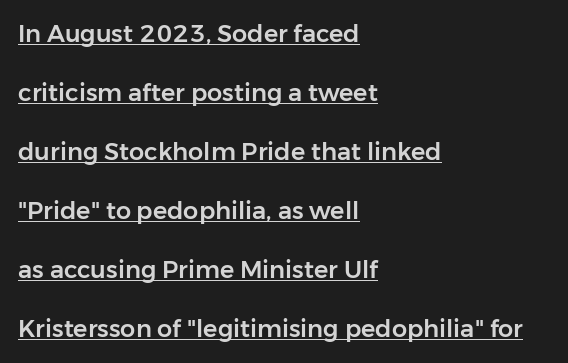
The image shows 24 px text type, upright; set left-aligned, loose line spacing (2.46x), normal letter spacing, underlined.
